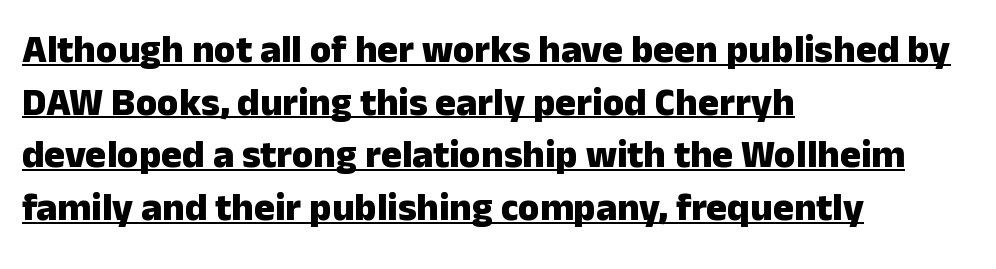
{"serif": "no", "italic": "no", "bold": "yes", "weight": "heavy", "width": "normal", "stroke_contrast": "low", "x_height": "medium", "monospaced": "no", "underline": "yes", "align": "left", "line_spacing": "normal", "line_spacing_ratio": 1.35, "letter_spacing": "normal", "letter_spacing_em": 0.0, "glyph_px": 39}
